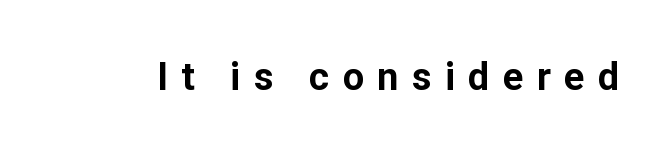
The rendering uses natural spacing where letterforms have individual widths. Set as a true bold cut, around the 700 mark. Characters remain perfectly vertical along every line. Characters follow at a spacing far wider than the type designer built in. In terms of letterform style, serifs are entirely absent.
